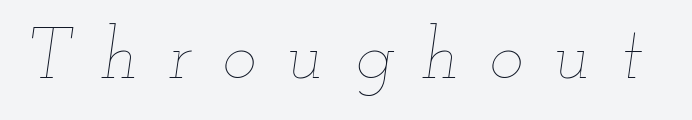
Q: Is the text bold? A: No.
Q: Is the text italic (slanted)? A: Yes, it leans right by about 12 degrees.
Q: Is the text underlined? A: No.
Q: Is the spacing between letters normal or unusually wide? A: Unusually wide.
Q: Width (condensed, normal, or wide)? A: Wide.
Q: Stroke contrast? A: Low.
Q: x-height? A: Small.
Q: Monospaced? A: No.
